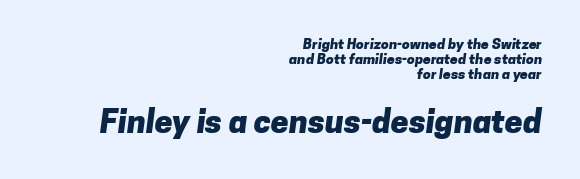
Stroke terminals: plain, sans-serif. Whoever set this chose condensed vertical rhythm over breathing room. The face used here is rendered with its standard letterfit. Emphasis by weight is at full strength: bold. The passage shown begins with its smaller block and ends with its larger one. Caption: multi-line text, flush right, ragged left.
